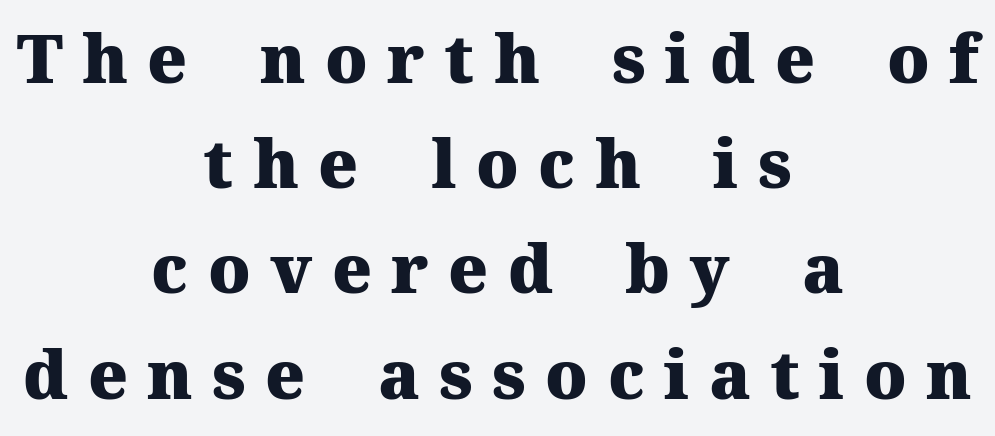
{"serif": "yes", "italic": "no", "bold": "yes", "weight": "heavy", "width": "normal", "stroke_contrast": "medium", "x_height": "medium", "monospaced": "no", "underline": "no", "align": "center", "line_spacing": "normal", "line_spacing_ratio": 1.57, "letter_spacing": "wide", "letter_spacing_em": 0.29, "glyph_px": 67}
